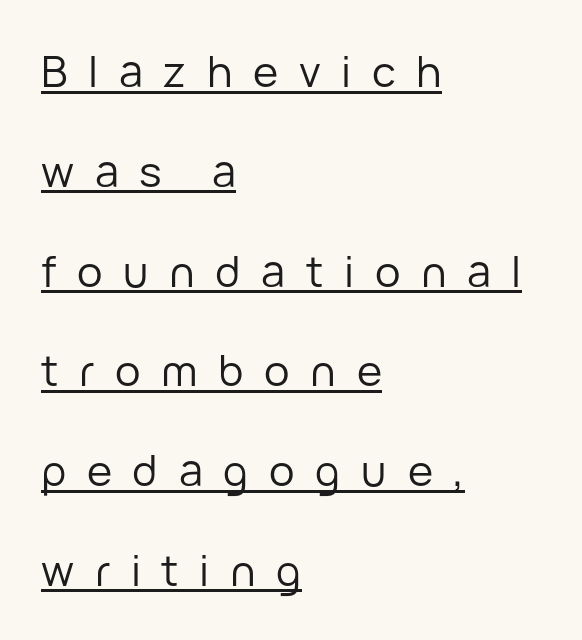
Does the copy run flush right? No — it runs flush left. Students, observe the line beneath the letters — that is underlining. Letter spacing: wide. You can tell from the bare stems that sans-serif type was used. A light-to-regular cut is what we see here. Vertical strokes here are truly vertical.
